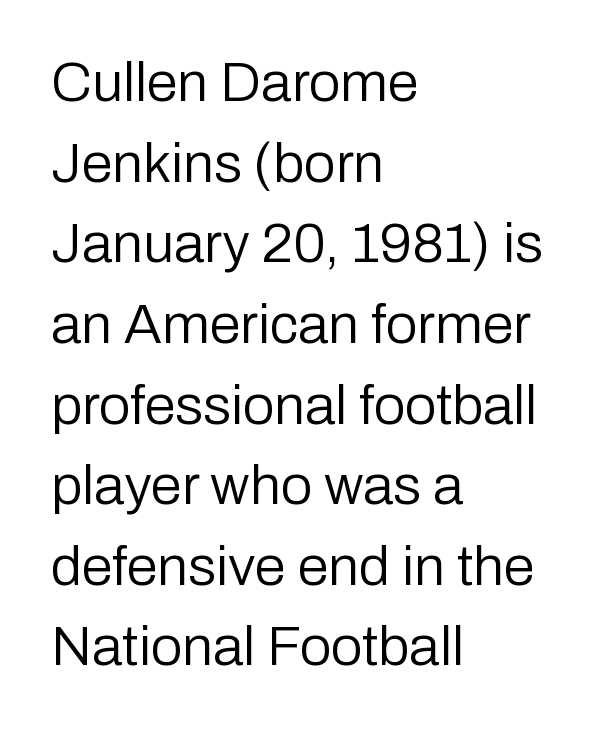
{"serif": "no", "italic": "no", "bold": "no", "weight": "regular", "width": "normal", "stroke_contrast": "low", "x_height": "medium", "monospaced": "no", "underline": "no", "align": "left", "line_spacing": "normal", "line_spacing_ratio": 1.44, "letter_spacing": "normal", "letter_spacing_em": 0.0, "glyph_px": 56}
